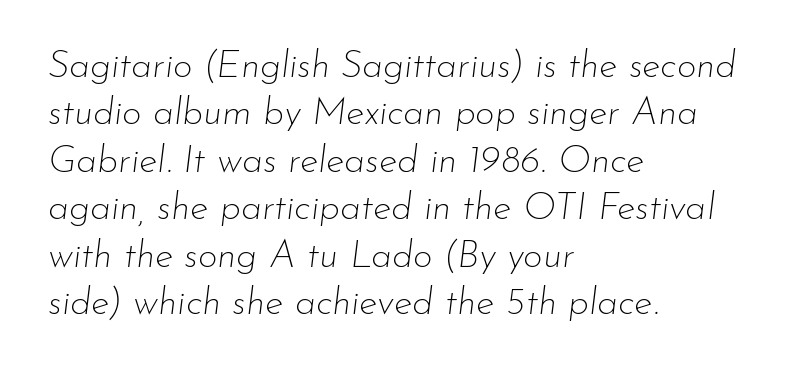
Q: Is the text bold? A: No.
Q: Is the text italic (slanted)? A: Yes, it leans right by about 7 degrees.
Q: Is the text underlined? A: No.
Q: How is the paragraph aligned? A: Left-aligned.
Q: Is the spacing between letters normal or unusually wide? A: Normal.
Q: Is the spacing between lines tight, normal or loose? A: Normal.
Q: Width (condensed, normal, or wide)? A: Normal.
Q: Stroke contrast? A: Low.
Q: x-height? A: Small.
Q: Monospaced? A: No.
